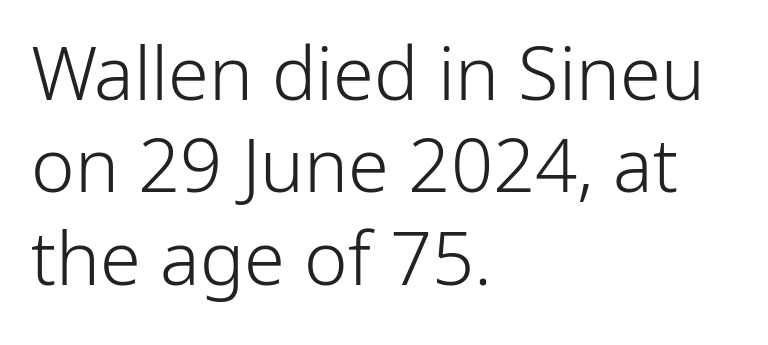
The image shows 74 px light sans-serif type, upright; set left-aligned, normal line spacing (1.25x), normal letter spacing, not underlined; low stroke contrast and a medium x-height.
